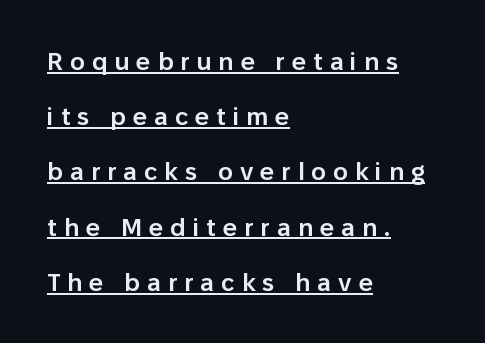
Is there much room between lines? Yes — plenty of vertical air separates them. These lines carry some extra weight — a demibold, not a full bold. Look at the tracking — it's clearly loosened, letters drifting apart. Posture: upright roman. Like a heading marked for emphasis, these lines bear an underscore. If you drew a ruler down the left edge, every line would touch it.
